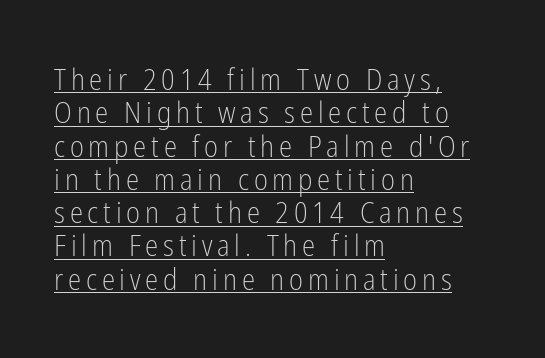
The image shows 30 px light, condensed sans-serif type, upright; set left-aligned, tight line spacing (1.11x), underlined; low stroke contrast and a medium x-height.
